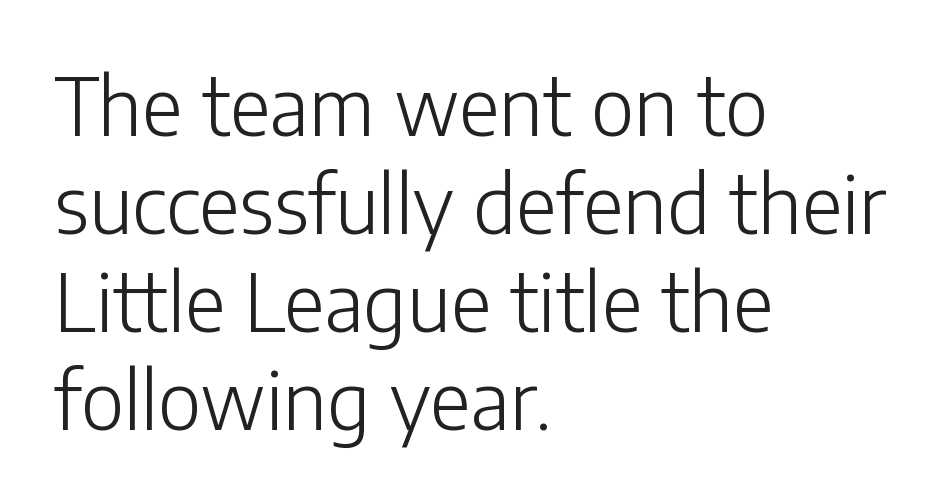
{"serif": "no", "italic": "no", "bold": "no", "weight": "light", "width": "normal", "stroke_contrast": "low", "x_height": "medium", "monospaced": "no", "underline": "no", "align": "left", "line_spacing_ratio": 1.24, "letter_spacing": "normal", "letter_spacing_em": 0.0, "glyph_px": 79}
